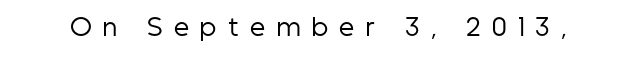
Q: Is the text bold? A: No.
Q: Is the text italic (slanted)? A: No, it is upright.
Q: Is the text underlined? A: No.
Q: Is the spacing between letters normal or unusually wide? A: Unusually wide.
